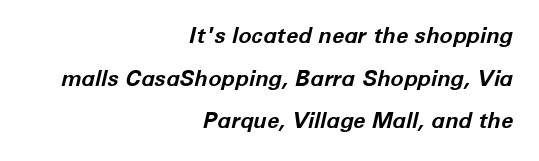
{"italic": "yes", "lean": "right", "slant_degrees": 12, "bold": "yes", "underline": "no", "align": "right", "line_spacing": "loose", "line_spacing_ratio": 1.94, "letter_spacing": "normal", "letter_spacing_em": 0.0, "glyph_px": 22}
